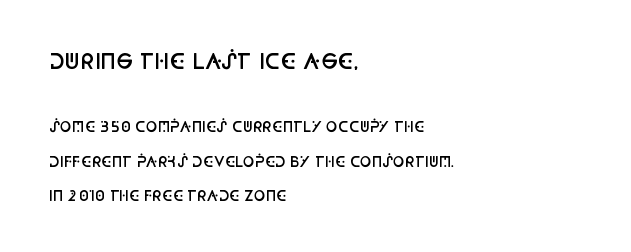
{"italic": "no", "bold": "semi", "underline": "no", "align": "left", "line_spacing": "loose", "line_spacing_ratio": 2.48, "letter_spacing": "normal", "letter_spacing_em": 0.0, "larger_block": "first", "size_ratio": 1.5, "glyph_px": 21}
